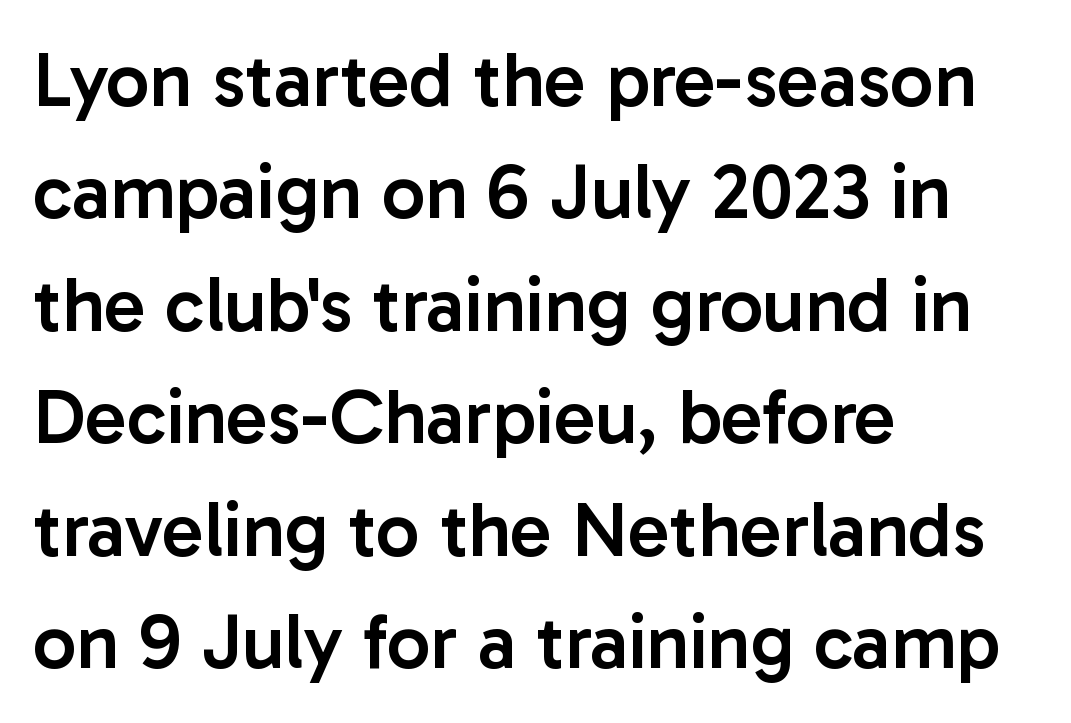
Between one letter and the next there's only the usual sliver of space. A typesetter would mark this as roman, not italic. Examine the stroke ends and you'll find no serifs. These lines are set flush left with a ragged right edge. Each row of text sits above clean, open space.
